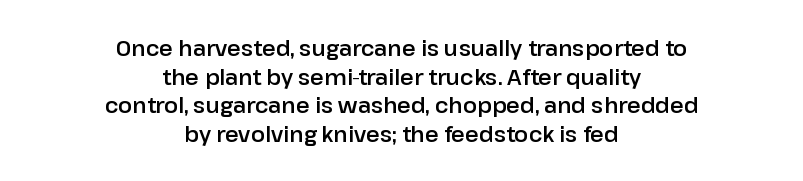
The image shows 21 px text type, upright; set centered, normal line spacing (1.36x), normal letter spacing, not underlined.
